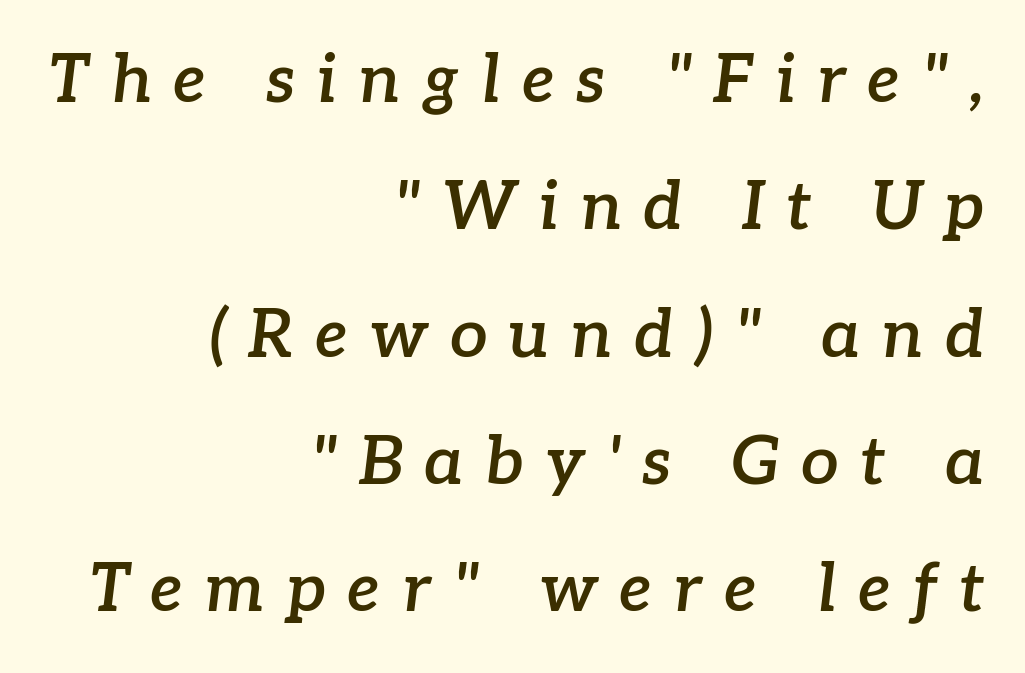
The typography opts for an oblique posture over an upright one. Compared with an ordinary text face, these strokes are moderately heavier — a semibold. The vertical gap from one line to the next is large. Letter spacing: wide.
